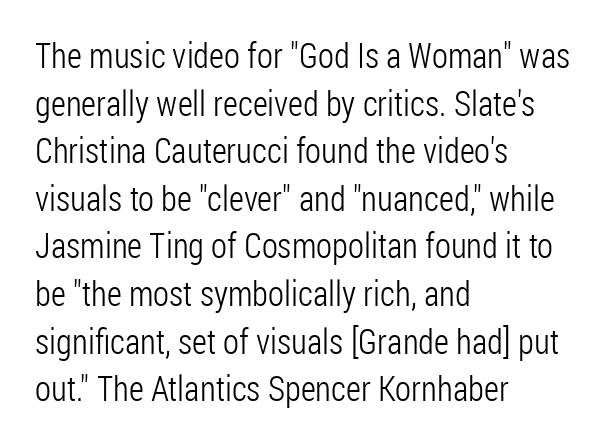
The image shows 35 px light, condensed sans-serif type, upright; set left-aligned, normal line spacing (1.36x), normal letter spacing, not underlined; low stroke contrast and a medium x-height.
